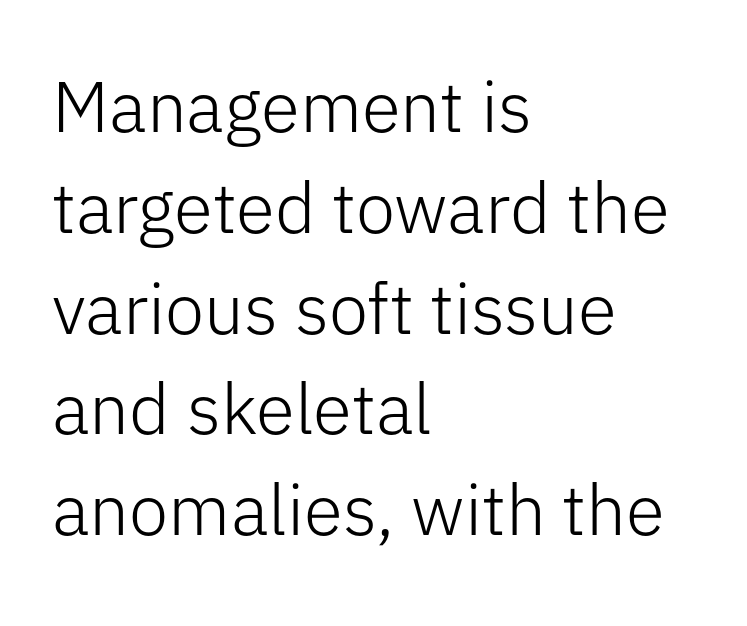
{"serif": "no", "italic": "no", "bold": "no", "weight": "light", "width": "normal", "stroke_contrast": "low", "x_height": "medium", "monospaced": "no", "underline": "no", "align": "left", "line_spacing": "normal", "line_spacing_ratio": 1.42, "letter_spacing": "normal", "letter_spacing_em": 0.0, "glyph_px": 71}
